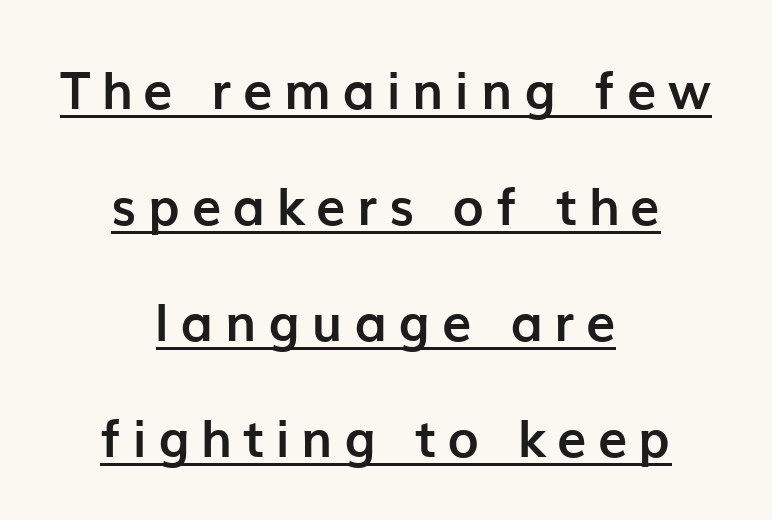
The image shows 52 px semibold sans-serif type, upright; set centered, loose line spacing (2.23x), unusually wide letter spacing (+0.23 em), underlined; low stroke contrast and a medium x-height.
